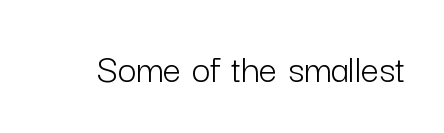
The image shows 41 px light sans-serif type, upright; set normal letter spacing, not underlined; low stroke contrast and a medium x-height.
